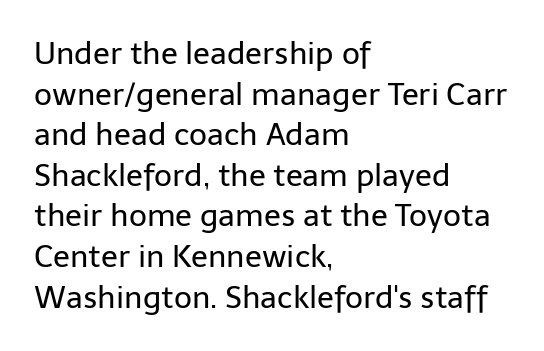
Q: Is the text bold? A: No.
Q: Is the text italic (slanted)? A: No, it is upright.
Q: Is the typeface a serif or a sans-serif typeface? A: Sans-serif.
Q: Is the text underlined? A: No.
Q: How is the paragraph aligned? A: Left-aligned.
Q: Is the spacing between letters normal or unusually wide? A: Normal.
Q: Is the spacing between lines tight, normal or loose? A: Normal.
Q: Width (condensed, normal, or wide)? A: Normal.
Q: Stroke contrast? A: Low.
Q: x-height? A: Medium.
Q: Monospaced? A: No.
